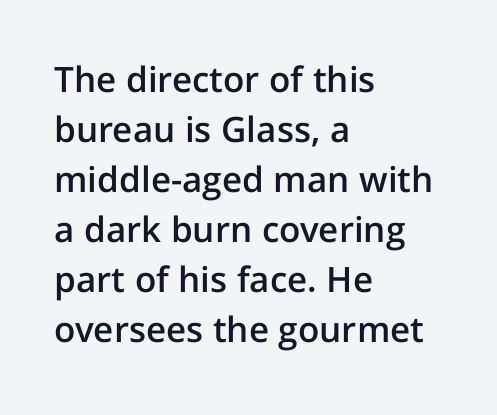
The space between consecutive lines is moderate. What stands out about the letter spacing? Nothing — it is the standard amount. Posture: upright roman. A typesetter would label this face a sans.
